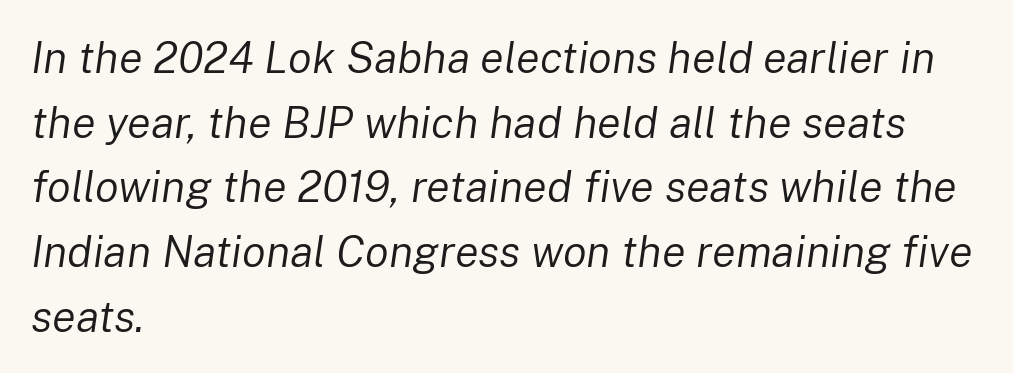
Q: Is the text bold? A: No.
Q: Is the text italic (slanted)? A: Yes, it leans right by about 8 degrees.
Q: Is the text underlined? A: No.
Q: How is the paragraph aligned? A: Left-aligned.
Q: Is the spacing between letters normal or unusually wide? A: Normal.
Q: Is the spacing between lines tight, normal or loose? A: Normal.
Q: Width (condensed, normal, or wide)? A: Normal.
Q: Stroke contrast? A: Low.
Q: x-height? A: Medium.
Q: Monospaced? A: No.
